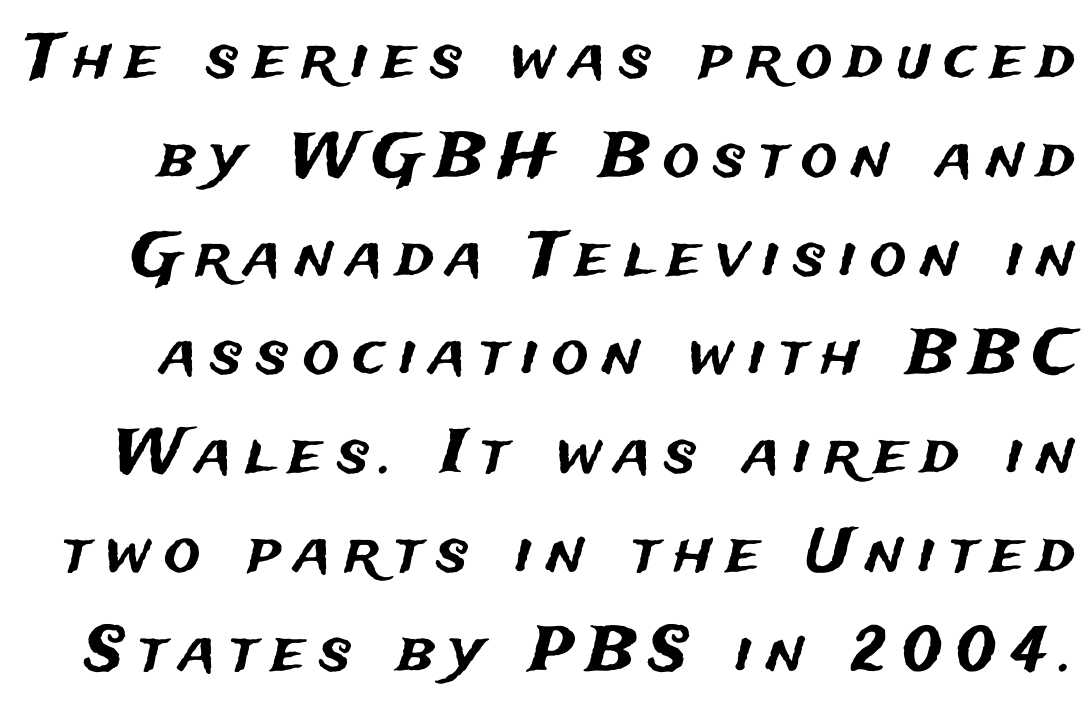
Examine the stroke ends and you'll find no serifs. Regarding leading, the lines here are spaced in the standard way. You could only call the tracking loose — the letters float apart. The passage shown is typed in a proportional face where columns would drift. Nobody drew a line under any word here.
